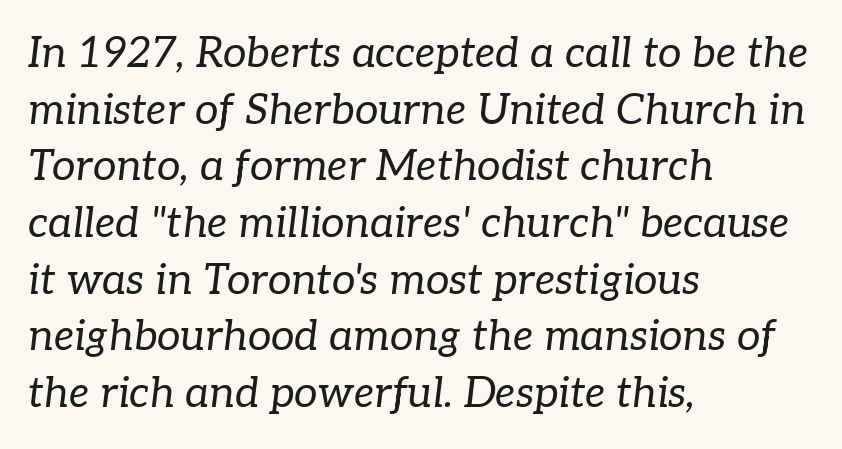
{"serif": "yes", "italic": "yes", "lean": "right", "slant_degrees": 7, "bold": "no", "weight": "regular", "width": "normal", "stroke_contrast": "low", "x_height": "medium", "monospaced": "no", "underline": "no", "align": "left", "line_spacing": "normal", "line_spacing_ratio": 1.35, "letter_spacing": "normal", "letter_spacing_em": 0.0, "glyph_px": 42}
